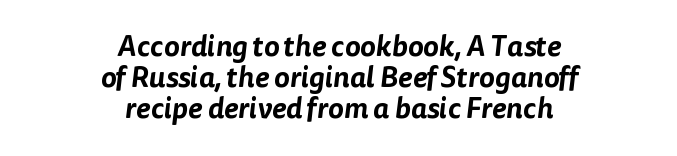
The image shows 29 px sans-serif type; set centered, tight line spacing (1.07x), normal letter spacing, not underlined; low stroke contrast and a medium x-height.
